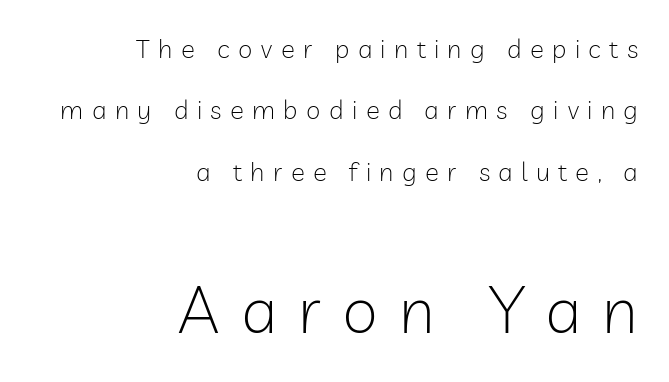
The image shows 65 px light sans-serif type, upright; set right-aligned, loose line spacing (2.36x), unusually wide letter spacing (+0.32 em), not underlined; the second (bottom) block is 2.5x larger; low stroke contrast and a medium x-height.
